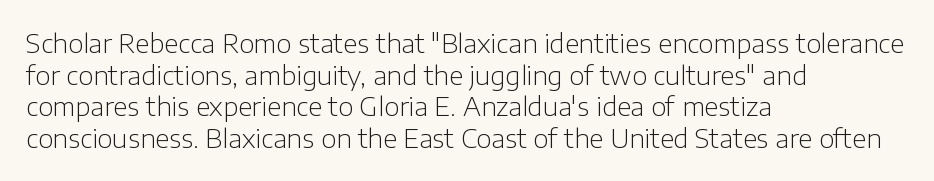
Nope, not italic — everything's standing straight. The font is comparable to plain body text, perhaps lighter. Inter-character spacing is left at the font's built-in metrics. The zone under the glyphs is completely vacant. These lines are set flush left with a ragged right edge.
